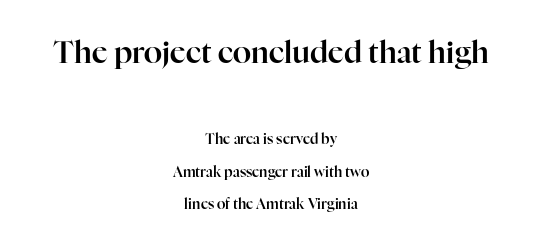
{"serif": "yes", "italic": "no", "width": "normal", "stroke_contrast": "high", "x_height": "medium", "monospaced": "no", "underline": "no", "align": "center", "line_spacing": "loose", "line_spacing_ratio": 2.31, "letter_spacing": "normal", "letter_spacing_em": 0.0, "larger_block": "first", "size_ratio": 2.14, "glyph_px": 30}
